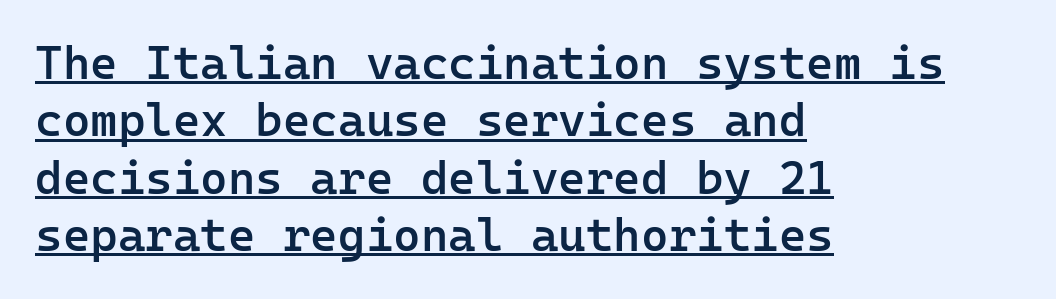
Q: Is the text bold? A: Semi-bold.
Q: Is the text italic (slanted)? A: No, it is upright.
Q: Is the typeface a serif or a sans-serif typeface? A: Sans-serif.
Q: Is the text underlined? A: Yes.
Q: How is the paragraph aligned? A: Left-aligned.
Q: Is the spacing between letters normal or unusually wide? A: Normal.
Q: Width (condensed, normal, or wide)? A: Normal.
Q: Stroke contrast? A: Low.
Q: x-height? A: Medium.
Q: Monospaced? A: Yes.
